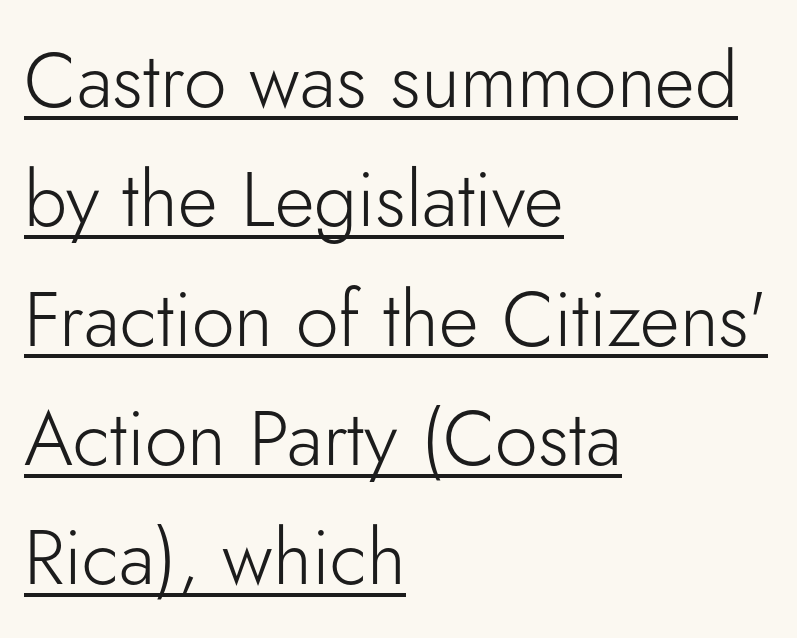
The image shows 77 px light sans-serif type, upright; set left-aligned, normal line spacing (1.55x), normal letter spacing, underlined; low stroke contrast and a small x-height.
